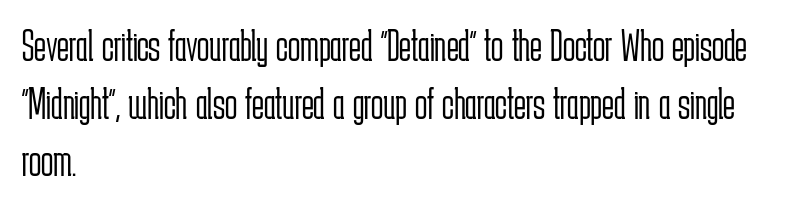
Q: Is the text bold? A: No.
Q: Is the text italic (slanted)? A: No, it is upright.
Q: Is the typeface a serif or a sans-serif typeface? A: Sans-serif.
Q: Is the text underlined? A: No.
Q: How is the paragraph aligned? A: Left-aligned.
Q: Is the spacing between letters normal or unusually wide? A: Normal.
Q: Is the spacing between lines tight, normal or loose? A: Normal.
Q: Width (condensed, normal, or wide)? A: Condensed.
Q: Stroke contrast? A: Low.
Q: x-height? A: Medium.
Q: Monospaced? A: No.
